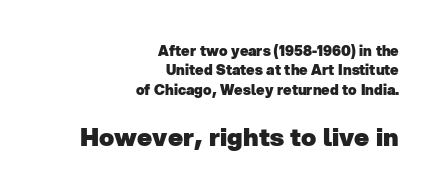
Q: Is the text bold? A: Yes.
Q: Is the text underlined? A: No.
Q: How is the paragraph aligned? A: Right-aligned.
Q: Is the spacing between letters normal or unusually wide? A: Normal.
Q: Is the spacing between lines tight, normal or loose? A: Normal.
Q: Which block of text is set in a larger size, the first (top) or the second (bottom)? A: The second (bottom) one.
